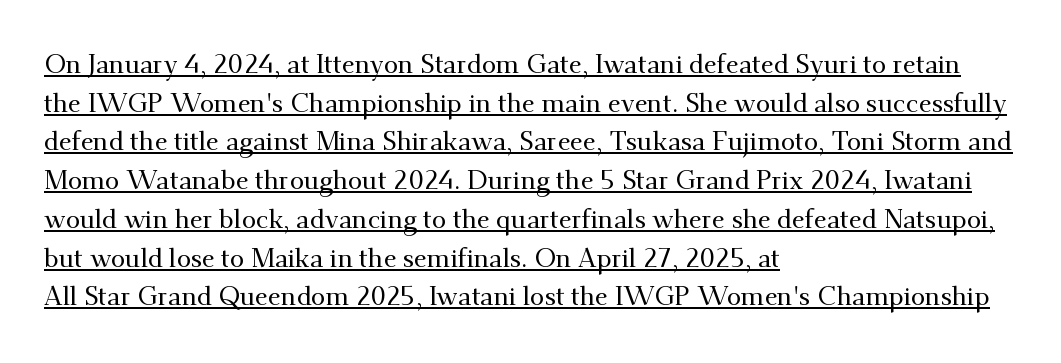
Q: Is the text italic (slanted)? A: No, it is upright.
Q: Is the text underlined? A: Yes.
Q: How is the paragraph aligned? A: Left-aligned.
Q: Is the spacing between letters normal or unusually wide? A: Normal.
Q: Is the spacing between lines tight, normal or loose? A: Normal.
